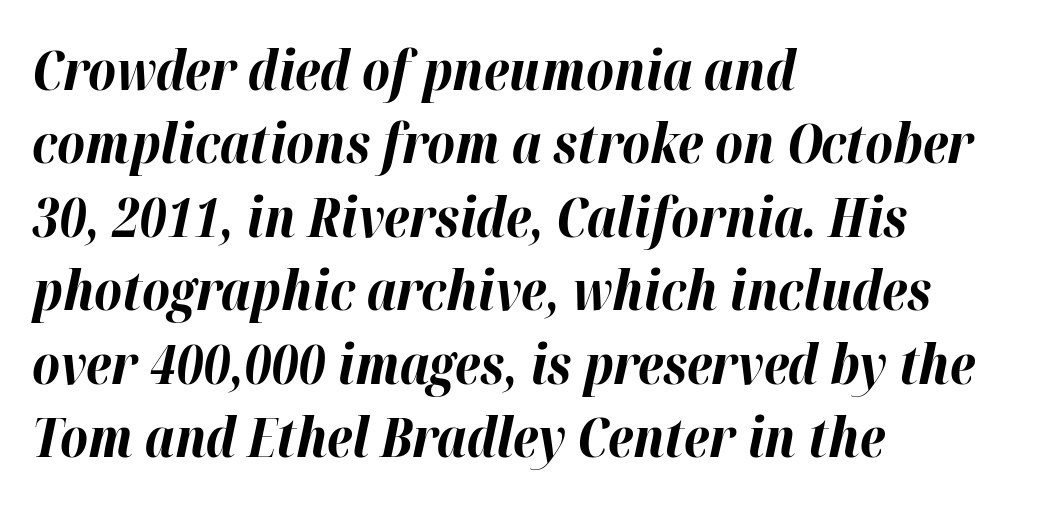
The image shows 54 px bold type, italic (leaning right); set left-aligned, normal line spacing (1.36x), normal letter spacing, not underlined; high stroke contrast and a medium x-height.
